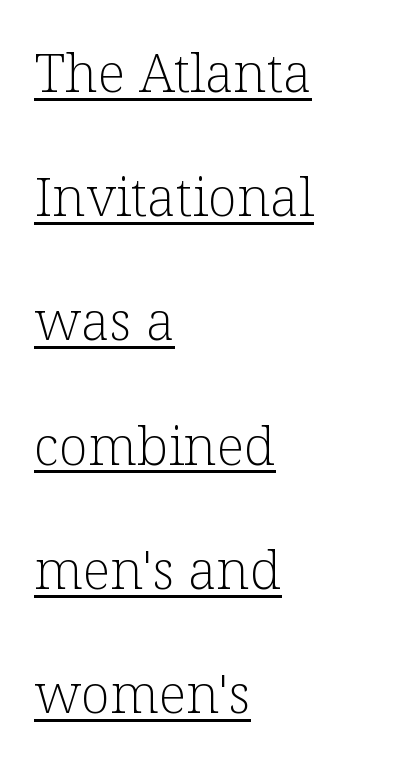
{"serif": "yes", "italic": "no", "bold": "no", "weight": "light", "width": "normal", "stroke_contrast": "low", "x_height": "medium", "monospaced": "no", "underline": "yes", "align": "left", "line_spacing": "loose", "line_spacing_ratio": 2.3, "letter_spacing": "normal", "letter_spacing_em": 0.0, "glyph_px": 54}
